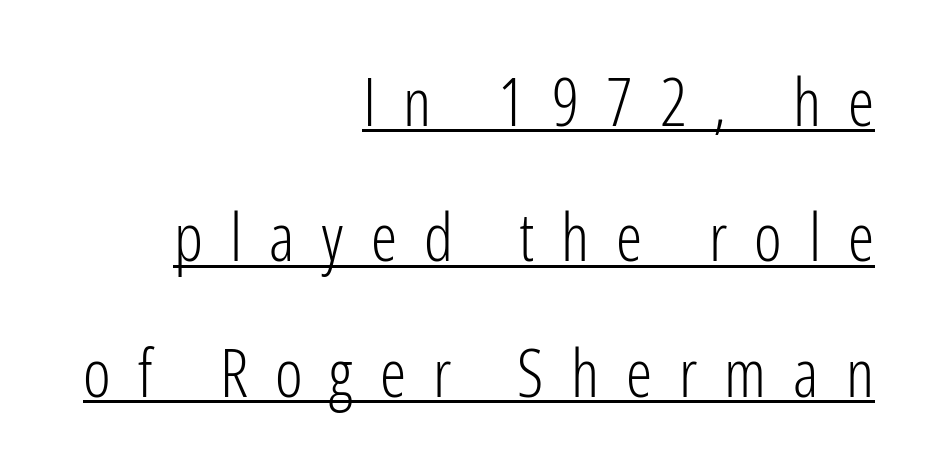
Q: Is the text bold? A: No.
Q: Is the text italic (slanted)? A: No, it is upright.
Q: Is the typeface a serif or a sans-serif typeface? A: Sans-serif.
Q: Is the text underlined? A: Yes.
Q: How is the paragraph aligned? A: Right-aligned.
Q: Is the spacing between letters normal or unusually wide? A: Unusually wide.
Q: Is the spacing between lines tight, normal or loose? A: Loose.
Q: Width (condensed, normal, or wide)? A: Condensed.
Q: Stroke contrast? A: Low.
Q: x-height? A: Medium.
Q: Monospaced? A: No.
